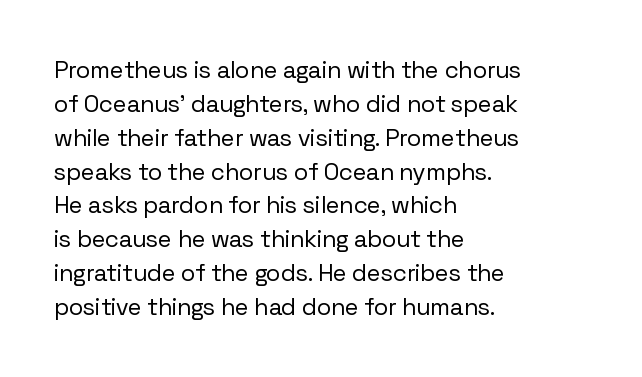
Q: Is the text bold? A: No.
Q: Is the text italic (slanted)? A: No, it is upright.
Q: Is the text underlined? A: No.
Q: How is the paragraph aligned? A: Left-aligned.
Q: Is the spacing between letters normal or unusually wide? A: Normal.
Q: Is the spacing between lines tight, normal or loose? A: Normal.
